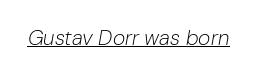
{"italic": "yes", "lean": "right", "slant_degrees": 10, "bold": "no", "underline": "yes", "letter_spacing": "normal", "letter_spacing_em": 0.0, "glyph_px": 21}
